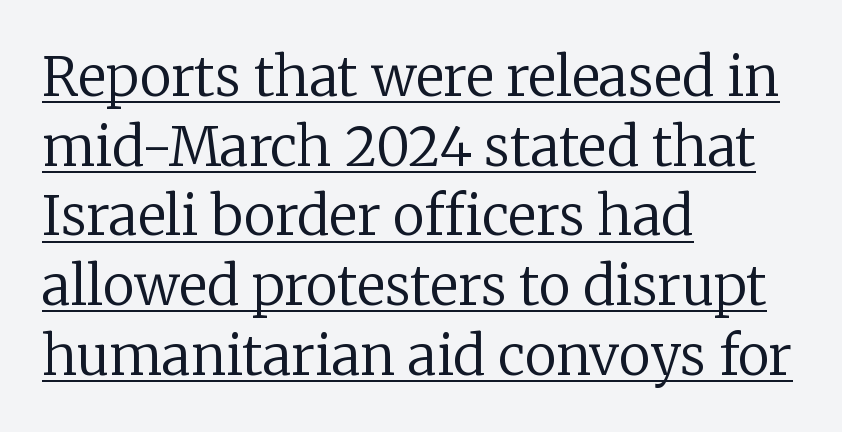
Compared with typical body copy, the letter spacing here is the same. The leading is moderate, giving the passage an even texture. The typesetting does not lean heavy: it is not bold. The setting favours the left margin, as ordinary paragraphs usually do.
